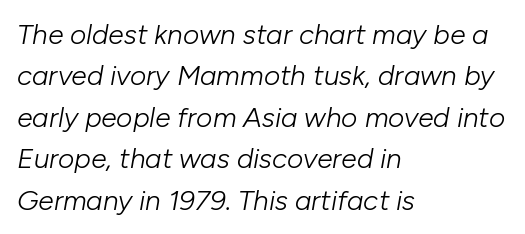
The image shows 28 px light type, italic (leaning right); set left-aligned, normal line spacing (1.48x), normal letter spacing, not underlined; low stroke contrast and a medium x-height.
